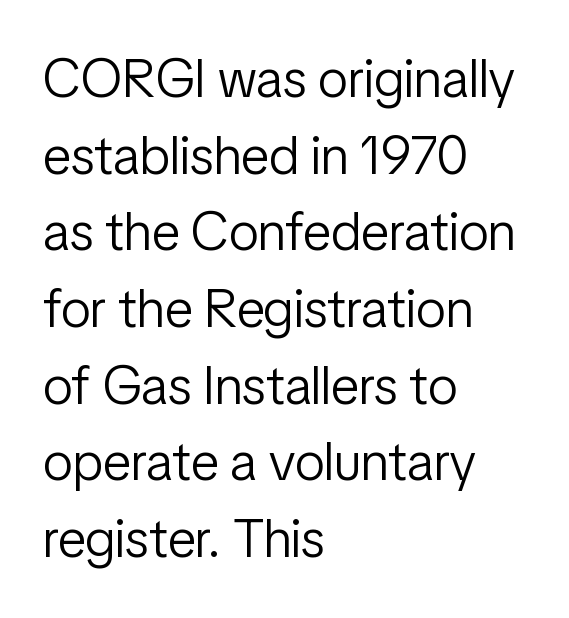
{"serif": "no", "italic": "no", "bold": "no", "weight": "light", "width": "condensed", "stroke_contrast": "low", "x_height": "medium", "monospaced": "no", "underline": "no", "align": "left", "line_spacing": "normal", "line_spacing_ratio": 1.42, "letter_spacing": "normal", "letter_spacing_em": 0.0, "glyph_px": 54}
